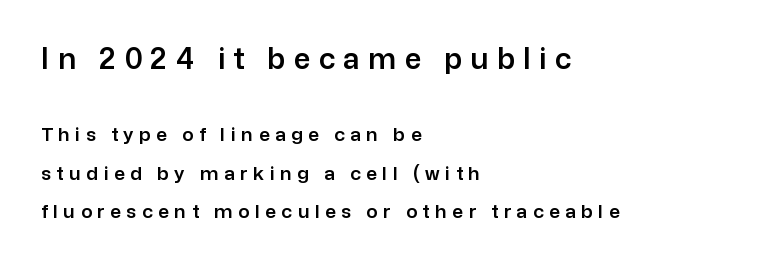
Q: Is the text italic (slanted)? A: No, it is upright.
Q: Is the typeface a serif or a sans-serif typeface? A: Sans-serif.
Q: Is the text underlined? A: No.
Q: How is the paragraph aligned? A: Left-aligned.
Q: Is the spacing between letters normal or unusually wide? A: Unusually wide.
Q: Is the spacing between lines tight, normal or loose? A: Loose.
Q: Which block of text is set in a larger size, the first (top) or the second (bottom)? A: The first (top) one.
Q: Width (condensed, normal, or wide)? A: Normal.
Q: Stroke contrast? A: Low.
Q: x-height? A: Medium.
Q: Monospaced? A: No.
